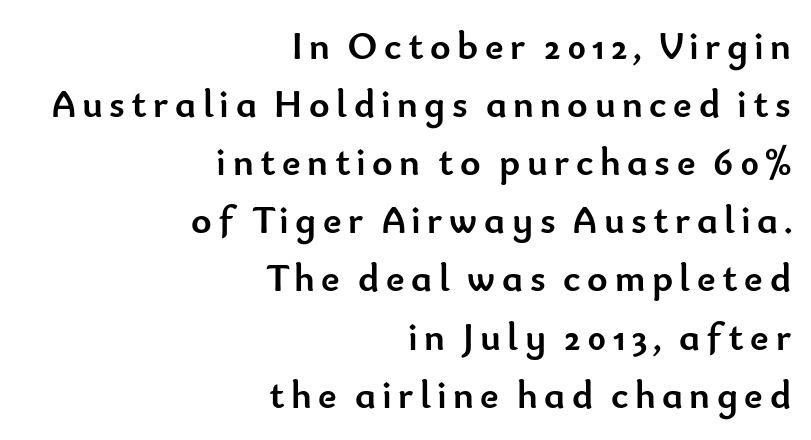
{"serif": "no", "italic": "no", "bold": "yes", "weight": "semibold", "width": "normal", "stroke_contrast": "low", "x_height": "small", "monospaced": "no", "underline": "no", "align": "right", "line_spacing": "normal", "line_spacing_ratio": 1.49, "glyph_px": 39}
